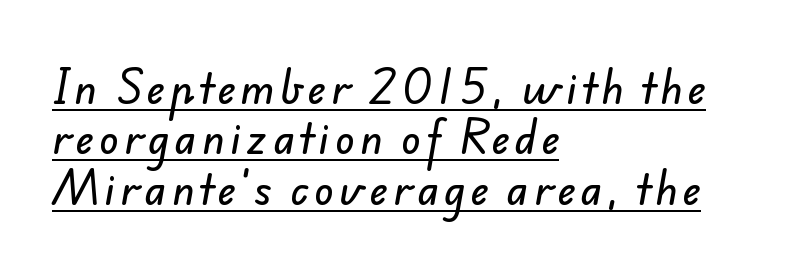
Compared with undecorated copy, this sample adds a rule below the words. Here the designer chose a conventional face with non-uniform glyph widths. The characters display no serif detailing; their extremities are plain. The rendering uses a moderate line-height, typical for paragraphs. The ragged edge is on the right, which tells us the setting is flush left.
